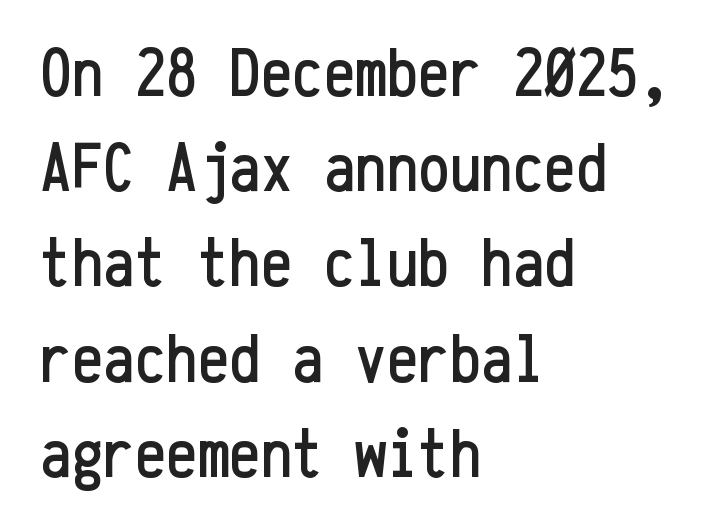
Q: Is the text italic (slanted)? A: No, it is upright.
Q: Is the typeface a serif or a sans-serif typeface? A: Sans-serif.
Q: Is the text underlined? A: No.
Q: How is the paragraph aligned? A: Left-aligned.
Q: Is the spacing between letters normal or unusually wide? A: Normal.
Q: Is the spacing between lines tight, normal or loose? A: Normal.
Q: Width (condensed, normal, or wide)? A: Condensed.
Q: Stroke contrast? A: Low.
Q: x-height? A: Medium.
Q: Monospaced? A: Yes.
